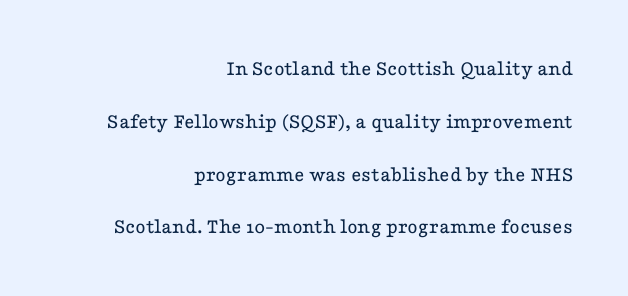
Ascenders rise straight up at ninety degrees. The lines are quadded right. A typesetter would call this zero additional tracking. A clean baseline with only descenders dipping below it.
